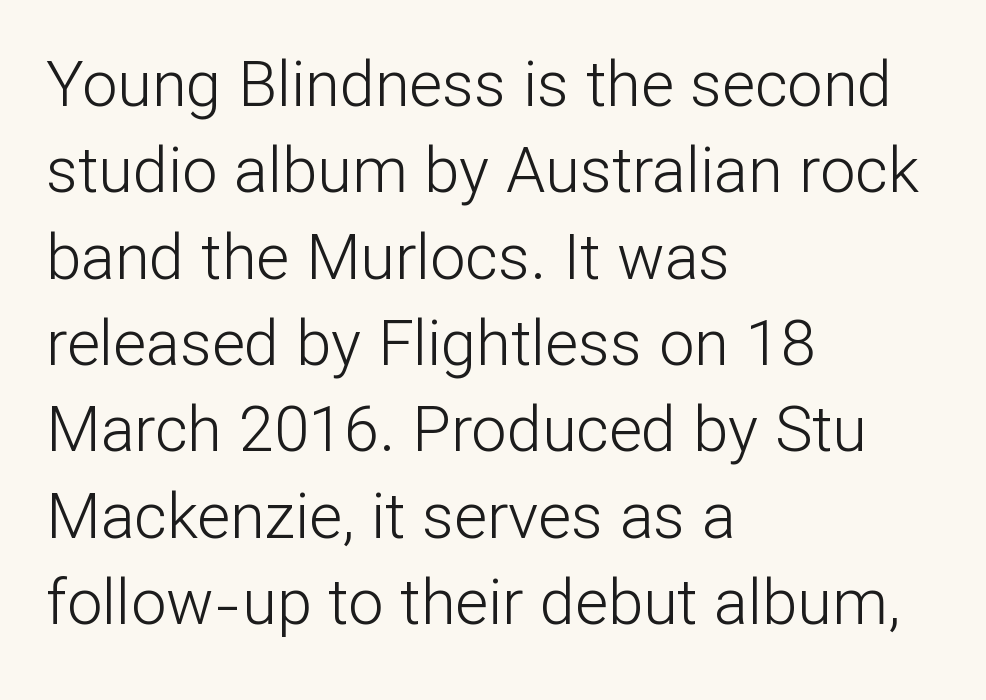
The image shows 63 px light sans-serif type, upright; set left-aligned, normal line spacing (1.37x), normal letter spacing, not underlined; low stroke contrast and a medium x-height.
